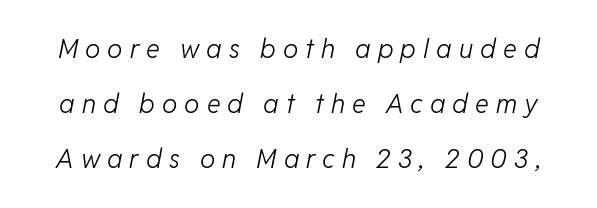
Rows of type keep a wide berth in the vertical direction. The passage shown is not bold in any degree. The letterforms stand isolated, each surrounded by extra space. Nobody drew a line under any word here. Notice how the stems are inclined rather than vertical — that's the hallmark of italics.
